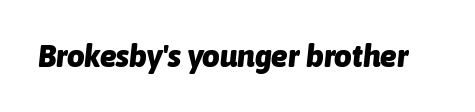
Q: Is the text bold? A: Yes.
Q: Is the text italic (slanted)? A: Yes, it leans right by about 6 degrees.
Q: Is the text underlined? A: No.
Q: Is the spacing between letters normal or unusually wide? A: Normal.
Q: Width (condensed, normal, or wide)? A: Normal.
Q: Stroke contrast? A: Low.
Q: x-height? A: Medium.
Q: Monospaced? A: No.
